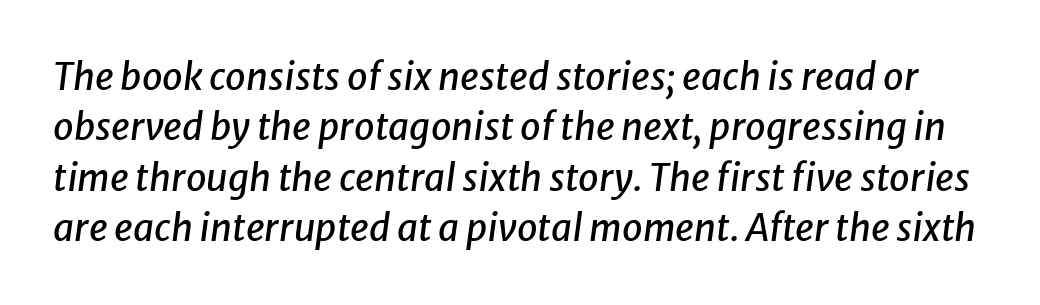
Q: Is the text italic (slanted)? A: Yes, it leans right by about 8 degrees.
Q: Is the text underlined? A: No.
Q: Is the spacing between letters normal or unusually wide? A: Normal.
Q: Is the spacing between lines tight, normal or loose? A: Normal.
Q: Width (condensed, normal, or wide)? A: Normal.
Q: Stroke contrast? A: Low.
Q: x-height? A: Medium.
Q: Monospaced? A: No.
